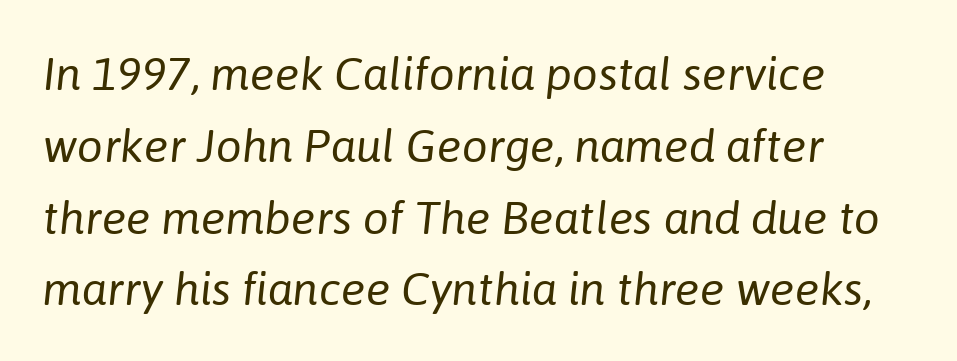
{"italic": "yes", "lean": "right", "slant_degrees": 6, "bold": "no", "weight": "regular", "width": "normal", "stroke_contrast": "low", "x_height": "medium", "monospaced": "no", "underline": "no", "align": "left", "line_spacing": "normal", "line_spacing_ratio": 1.56, "letter_spacing": "normal", "letter_spacing_em": 0.0, "glyph_px": 46}
